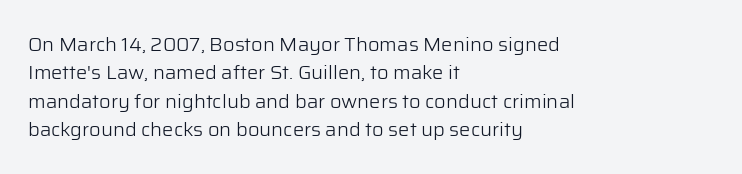
{"italic": "no", "bold": "no", "underline": "no", "align": "left", "line_spacing": "normal", "line_spacing_ratio": 1.42, "letter_spacing": "normal", "letter_spacing_em": 0.0, "glyph_px": 20}
